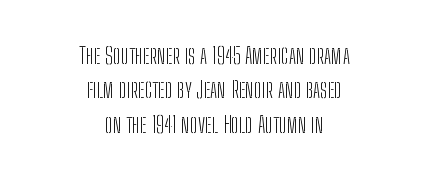
{"italic": "no", "bold": "no", "underline": "no", "align": "center", "line_spacing": "normal", "line_spacing_ratio": 1.5, "letter_spacing": "normal", "letter_spacing_em": 0.0, "glyph_px": 23}
